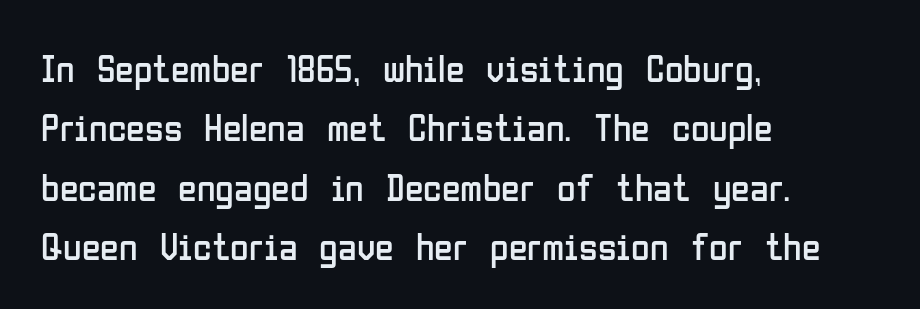
The image shows 38 px regular-weight, condensed sans-serif type, upright; set left-aligned, normal line spacing (1.56x), normal letter spacing, not underlined; low stroke contrast and a medium x-height.
